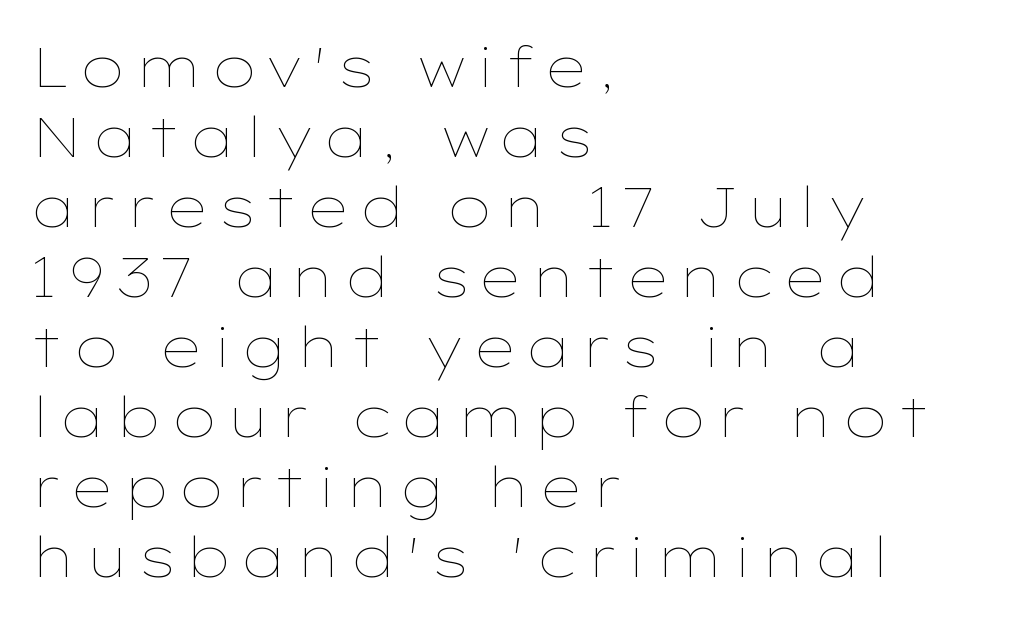
The image shows 56 px thin, wide type, upright; set left-aligned, normal line spacing (1.25x), not underlined; low stroke contrast and a medium x-height.
